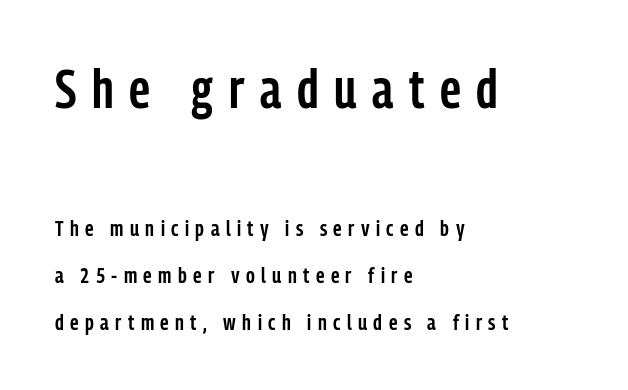
Q: Is the text bold? A: Semi-bold.
Q: Is the text italic (slanted)? A: No, it is upright.
Q: Is the typeface a serif or a sans-serif typeface? A: Sans-serif.
Q: Is the text underlined? A: No.
Q: How is the paragraph aligned? A: Left-aligned.
Q: Is the spacing between letters normal or unusually wide? A: Unusually wide.
Q: Is the spacing between lines tight, normal or loose? A: Loose.
Q: Which block of text is set in a larger size, the first (top) or the second (bottom)? A: The first (top) one.
Q: Width (condensed, normal, or wide)? A: Condensed.
Q: Stroke contrast? A: Low.
Q: x-height? A: Medium.
Q: Monospaced? A: No.
